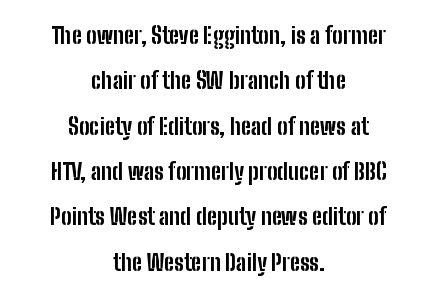
Q: Is the text bold? A: Yes.
Q: Is the text italic (slanted)? A: No, it is upright.
Q: Is the text underlined? A: No.
Q: How is the paragraph aligned? A: Centered.
Q: Is the spacing between letters normal or unusually wide? A: Normal.
Q: Is the spacing between lines tight, normal or loose? A: Loose.
